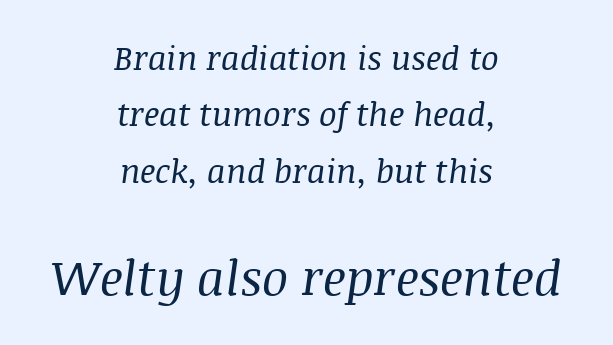
The image shows 49 px regular-weight serif type, italic (leaning right); set centered, line spacing 1.71x, normal letter spacing, not underlined; the second (bottom) block is 1.48x larger; medium stroke contrast and a large x-height.
